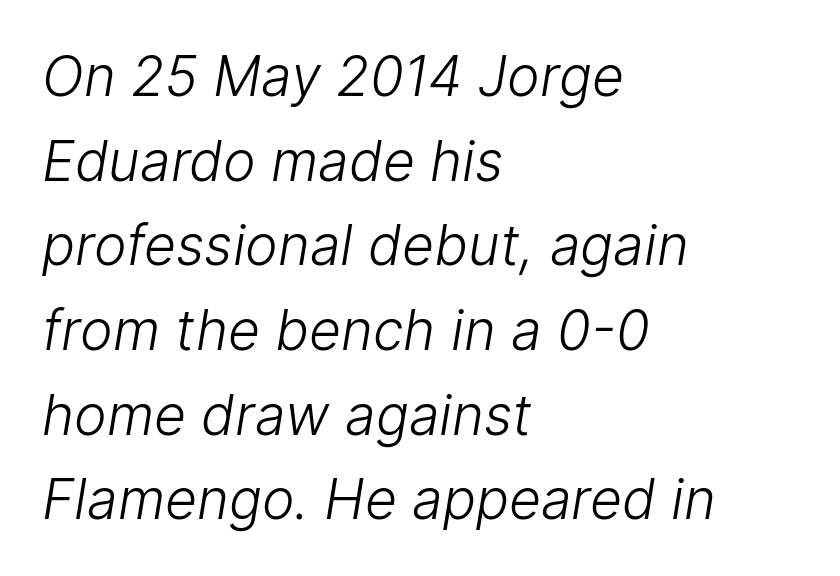
Q: Is the text bold? A: No.
Q: Is the typeface a serif or a sans-serif typeface? A: Sans-serif.
Q: Is the text underlined? A: No.
Q: How is the paragraph aligned? A: Left-aligned.
Q: Is the spacing between letters normal or unusually wide? A: Normal.
Q: Is the spacing between lines tight, normal or loose? A: Normal.
Q: Width (condensed, normal, or wide)? A: Normal.
Q: Stroke contrast? A: Low.
Q: x-height? A: Medium.
Q: Monospaced? A: No.
